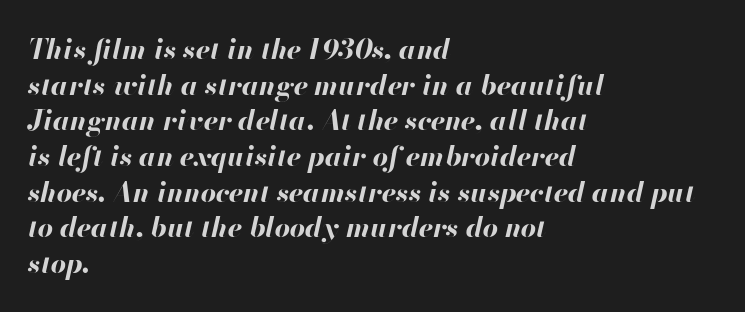
{"italic": "yes", "lean": "right", "slant_degrees": 13, "bold": "yes", "underline": "no", "align": "left", "line_spacing": "normal", "line_spacing_ratio": 1.32, "letter_spacing": "normal", "letter_spacing_em": 0.0, "glyph_px": 27}
